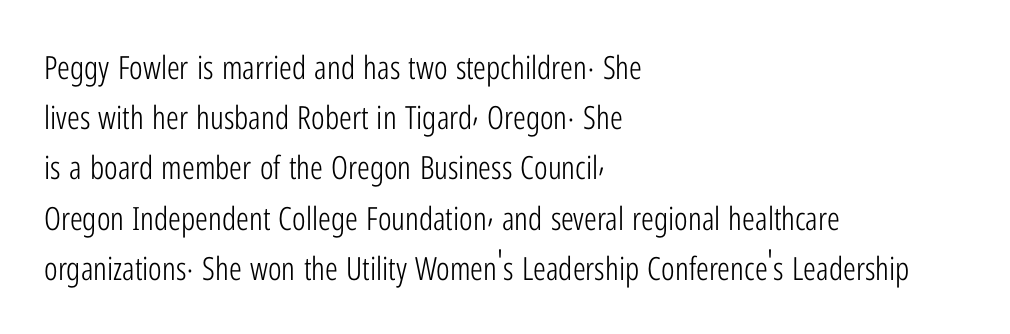
{"serif": "no", "italic": "no", "bold": "no", "weight": "light", "width": "condensed", "stroke_contrast": "low", "x_height": "medium", "monospaced": "no", "underline": "no", "align": "left", "line_spacing": "normal", "line_spacing_ratio": 1.57, "letter_spacing": "normal", "letter_spacing_em": 0.0, "glyph_px": 32}
